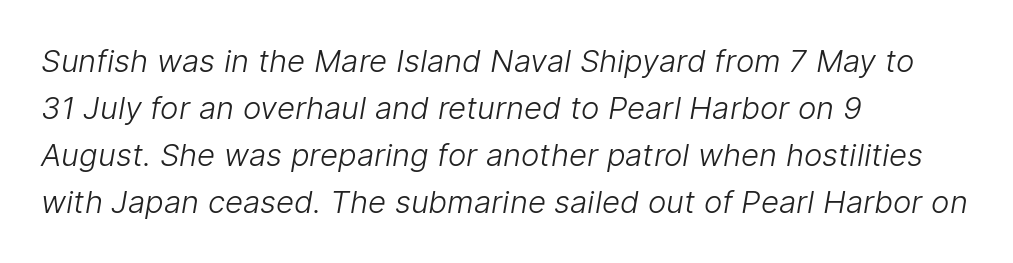
The image shows 31 px light sans-serif type; set left-aligned, normal line spacing (1.52x), normal letter spacing, not underlined; low stroke contrast and a medium x-height.
